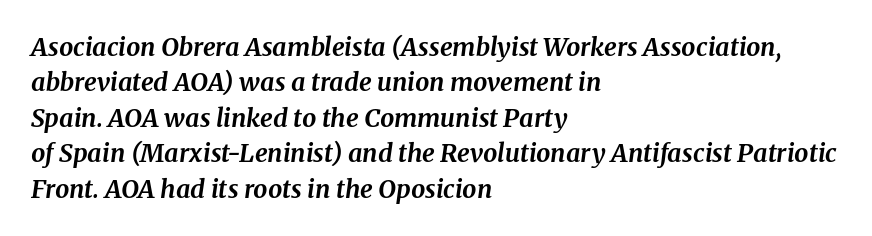
{"italic": "yes", "lean": "right", "slant_degrees": 8, "bold": "yes", "underline": "no", "align": "left", "line_spacing": "normal", "line_spacing_ratio": 1.42, "letter_spacing": "normal", "letter_spacing_em": 0.0, "glyph_px": 25}
